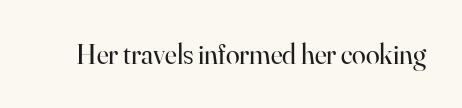
The passage shown is typed in a proportional face where columns would drift. Small tapered or slab feet sit at the stroke ends, so this counts as serif. Words appear dense and cohesive because spacing is normal. Ordinary non-slanted type is in use. Letters rest on an invisible, unmarked baseline. These glyphs show unthickened strokes, regular width or finer.
